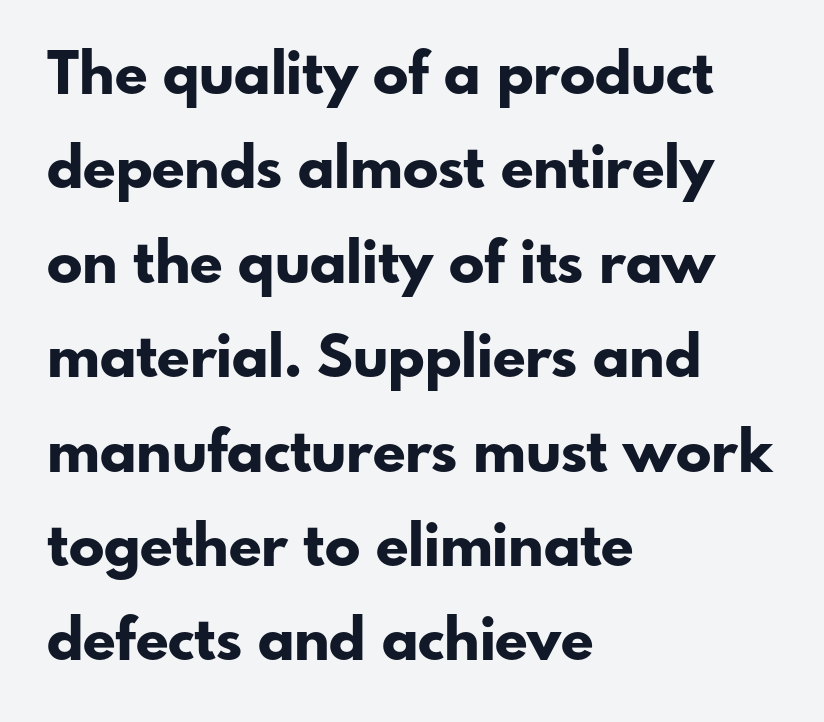
Q: Is the text bold? A: Yes.
Q: Is the text italic (slanted)? A: No, it is upright.
Q: Is the typeface a serif or a sans-serif typeface? A: Sans-serif.
Q: Is the text underlined? A: No.
Q: How is the paragraph aligned? A: Left-aligned.
Q: Is the spacing between letters normal or unusually wide? A: Normal.
Q: Is the spacing between lines tight, normal or loose? A: Normal.
Q: Width (condensed, normal, or wide)? A: Normal.
Q: Stroke contrast? A: Low.
Q: x-height? A: Small.
Q: Monospaced? A: No.
